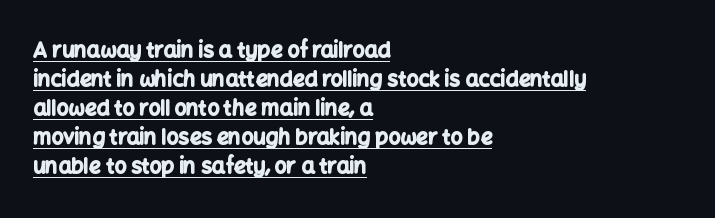
Each line of the rendering has a horizontal stroke beneath the glyphs. A typesetter would mark this as roman, not italic. The characters look thick and weighty, a clear bold. Nothing unusual about the tracking: characters are spaced as the font intends.
